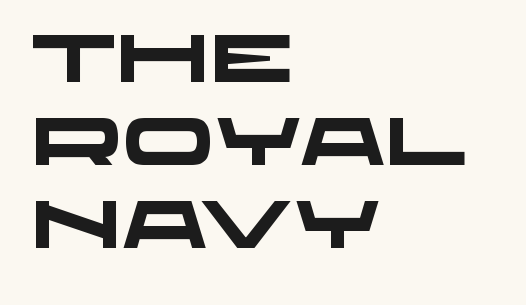
{"serif": "no", "bold": "yes", "weight": "heavy", "width": "wide", "stroke_contrast": "low", "x_height": "large", "monospaced": "no", "underline": "no", "align": "left", "line_spacing_ratio": 1.24, "letter_spacing": "normal", "letter_spacing_em": 0.0, "glyph_px": 67}
